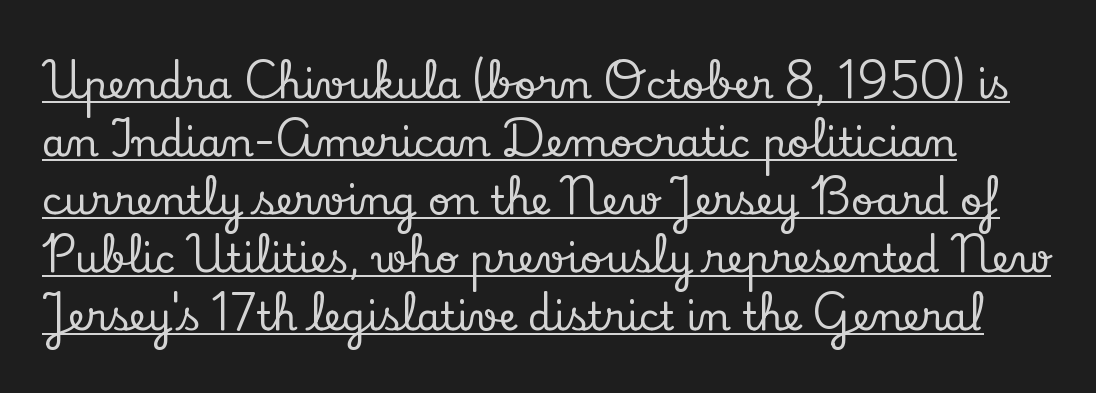
Q: Is the text italic (slanted)? A: No, it is upright.
Q: Is the typeface a serif or a sans-serif typeface? A: Serif.
Q: Is the text underlined? A: Yes.
Q: Is the spacing between letters normal or unusually wide? A: Normal.
Q: Is the spacing between lines tight, normal or loose? A: Normal.
Q: Width (condensed, normal, or wide)? A: Normal.
Q: Stroke contrast? A: Low.
Q: x-height? A: Small.
Q: Monospaced? A: No.
